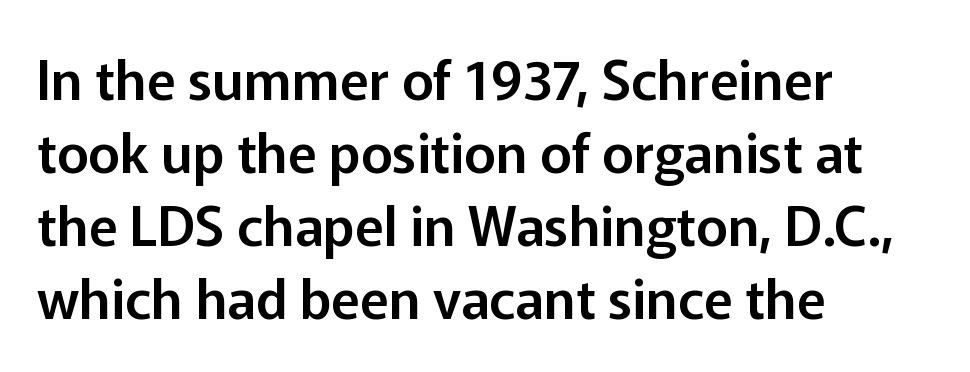
Q: Is the text italic (slanted)? A: No, it is upright.
Q: Is the typeface a serif or a sans-serif typeface? A: Sans-serif.
Q: Is the text underlined? A: No.
Q: How is the paragraph aligned? A: Left-aligned.
Q: Is the spacing between letters normal or unusually wide? A: Normal.
Q: Is the spacing between lines tight, normal or loose? A: Normal.
Q: Width (condensed, normal, or wide)? A: Normal.
Q: Stroke contrast? A: Low.
Q: x-height? A: Medium.
Q: Monospaced? A: No.
